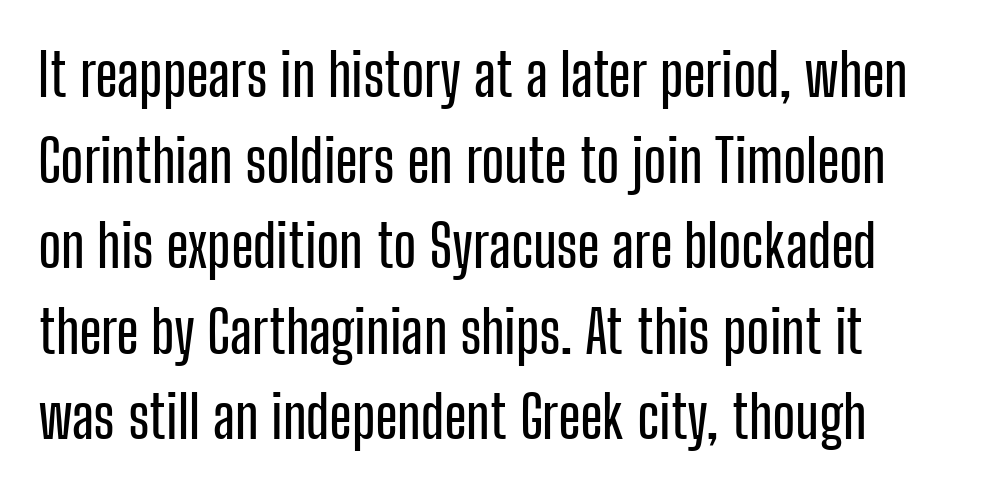
The image shows 59 px condensed sans-serif type, upright; set normal line spacing (1.45x), normal letter spacing, not underlined; low stroke contrast and a medium x-height.
